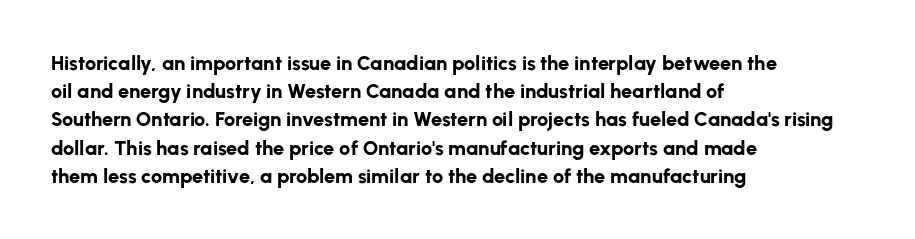
Upright lettering throughout. Each line starts at the same left margin while the right side varies. The passage shown has conventional tracking throughout. The glyphs have the mass of a bold cut. Summary of vertical rhythm: regular, with standard interline spacing. Words float on clear page, feet unadorned.
